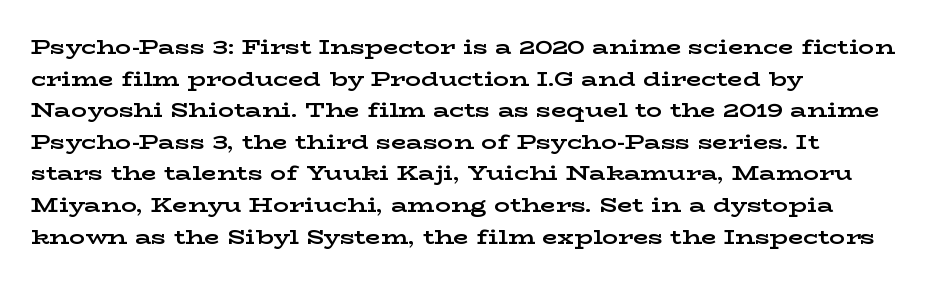
If you drew a line through each stem, it would be perfectly vertical. Nobody drew a line under any word here. A full-strength bold gives these letters their thick strokes. Honestly, the letter spacing is just normal — you wouldn't notice it. Left-aligned paragraph, ragged on the right.
